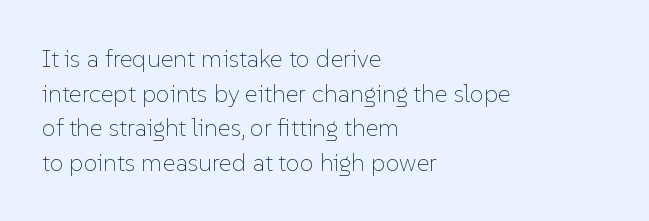
The letters stand straight up with perfectly vertical stems. The typesetter chose a ragged-right arrangement here. What's the leading like? Ordinary, nothing unusual. Nothing unusual about the tracking: characters are spaced as the font intends. Is the stroke heavy? The answer is a plain regular-or-lighter.
